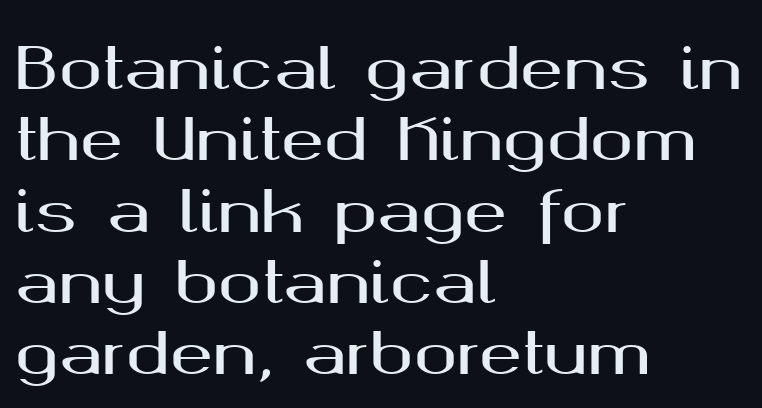
Leftover space on each line is placed entirely after the last word. Is this a fixed-width face? No — the glyphs have proportional, varying widths. The characters display no serif detailing; their extremities are plain. The area under the type is left untouched.
